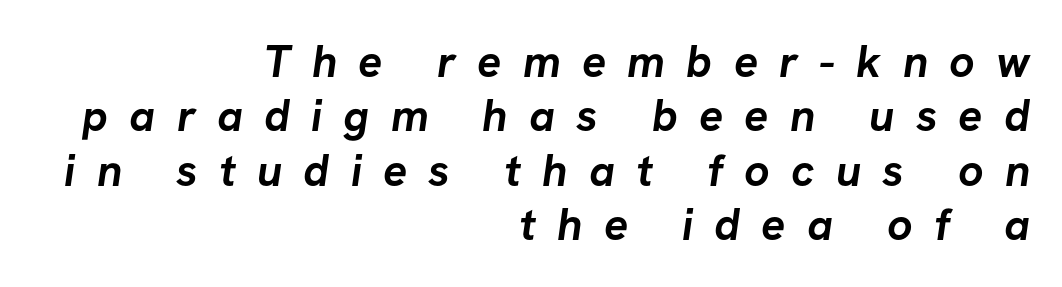
Q: Is the text bold? A: Yes.
Q: Is the typeface a serif or a sans-serif typeface? A: Sans-serif.
Q: Is the text underlined? A: No.
Q: How is the paragraph aligned? A: Right-aligned.
Q: Is the spacing between letters normal or unusually wide? A: Unusually wide.
Q: Width (condensed, normal, or wide)? A: Normal.
Q: Stroke contrast? A: Low.
Q: x-height? A: Medium.
Q: Monospaced? A: No.
